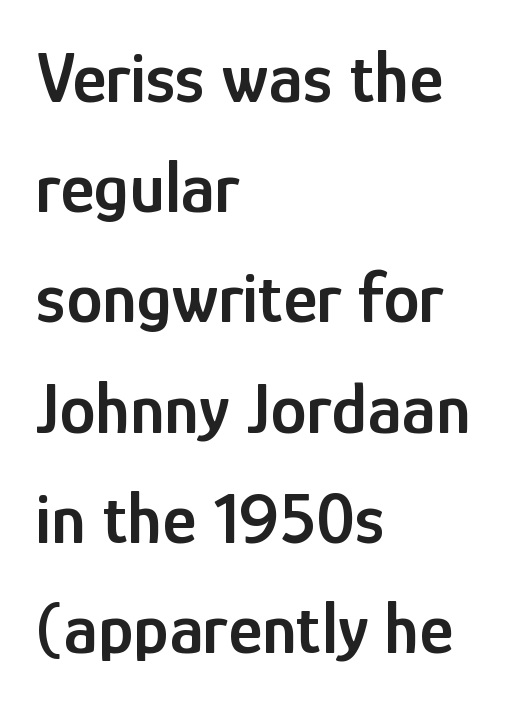
A clean baseline with only descenders dipping below it. No italicization has been applied; the sample stays upright. Short note: letters normally spaced. Look at the stroke-to-counter ratio: somewhat heavy, a semibold.
